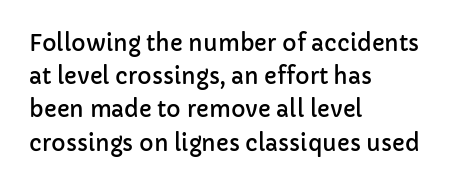
The image shows 22 px text type, upright; set left-aligned, normal line spacing (1.51x), normal letter spacing, not underlined.
